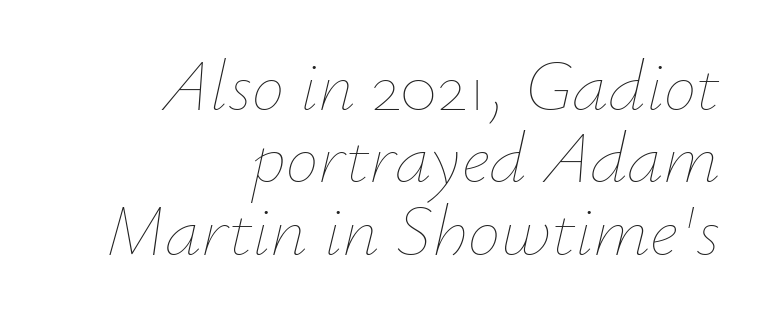
Words appear dense and cohesive because spacing is normal. The baseline area is clear. Visually the block forms a straight wall on the right and a jagged coastline on the left. Note the varied advance widths — an 'i' is clearly narrower than an 'm'. Bold? No — there's no thickening of the strokes.
